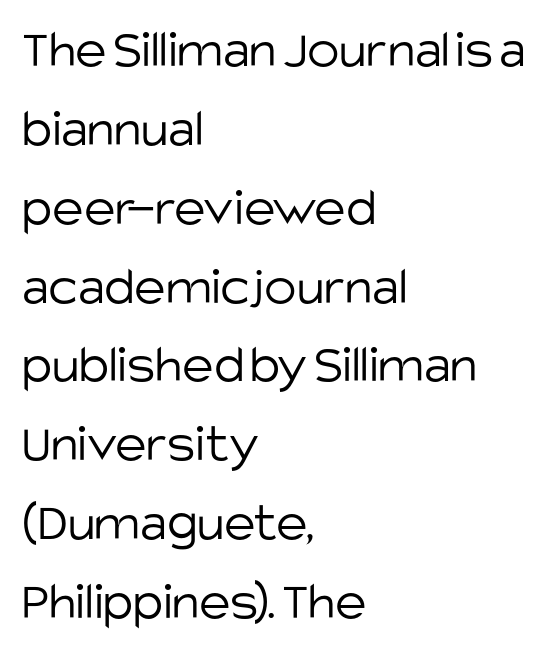
The image shows 54 px light sans-serif type, upright; set left-aligned, normal line spacing (1.46x), normal letter spacing, not underlined; low stroke contrast and a large x-height.
